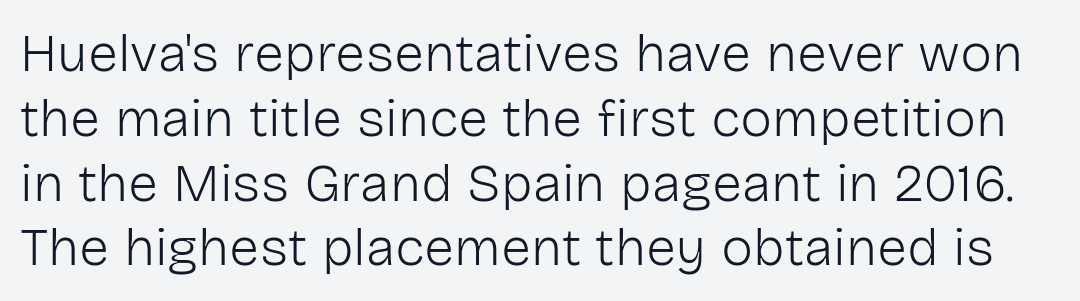
{"serif": "no", "italic": "no", "bold": "no", "weight": "light", "width": "normal", "stroke_contrast": "low", "x_height": "medium", "monospaced": "no", "underline": "no", "line_spacing_ratio": 1.2, "letter_spacing": "normal", "letter_spacing_em": 0.0, "glyph_px": 54}
